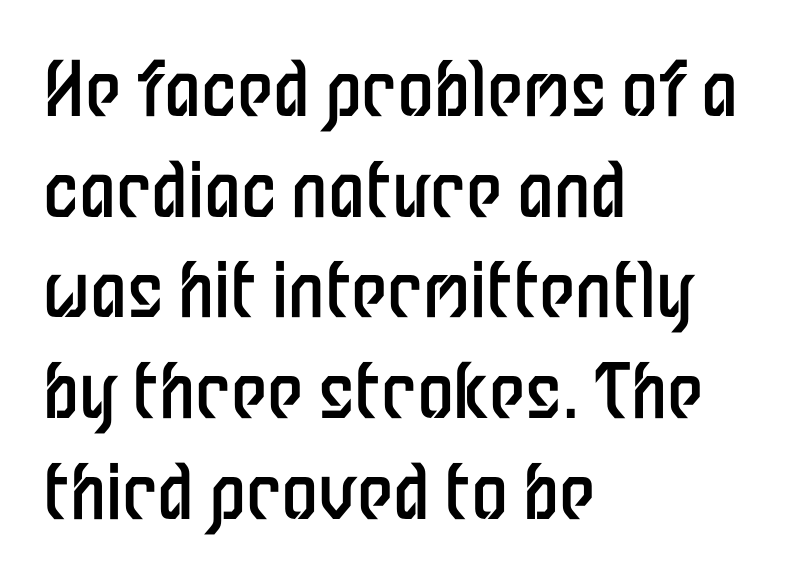
{"serif": "no", "italic": "no", "bold": "no", "weight": "regular", "width": "condensed", "stroke_contrast": "low", "x_height": "medium", "monospaced": "no", "underline": "no", "align": "left", "line_spacing": "normal", "line_spacing_ratio": 1.36, "letter_spacing": "normal", "letter_spacing_em": 0.0, "glyph_px": 74}
